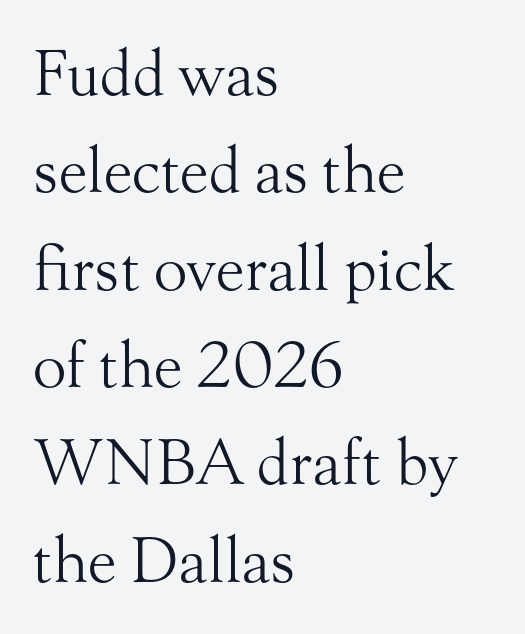
Q: Is the text bold? A: No.
Q: Is the text italic (slanted)? A: No, it is upright.
Q: Is the typeface a serif or a sans-serif typeface? A: Serif.
Q: Is the text underlined? A: No.
Q: How is the paragraph aligned? A: Left-aligned.
Q: Is the spacing between letters normal or unusually wide? A: Normal.
Q: Is the spacing between lines tight, normal or loose? A: Normal.
Q: Width (condensed, normal, or wide)? A: Normal.
Q: Stroke contrast? A: Medium.
Q: x-height? A: Small.
Q: Monospaced? A: No.
